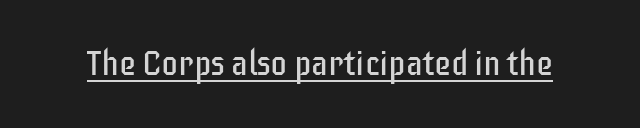
The image shows 34 px regular-weight, condensed sans-serif type, upright; set normal letter spacing, underlined; low stroke contrast and a large x-height.
